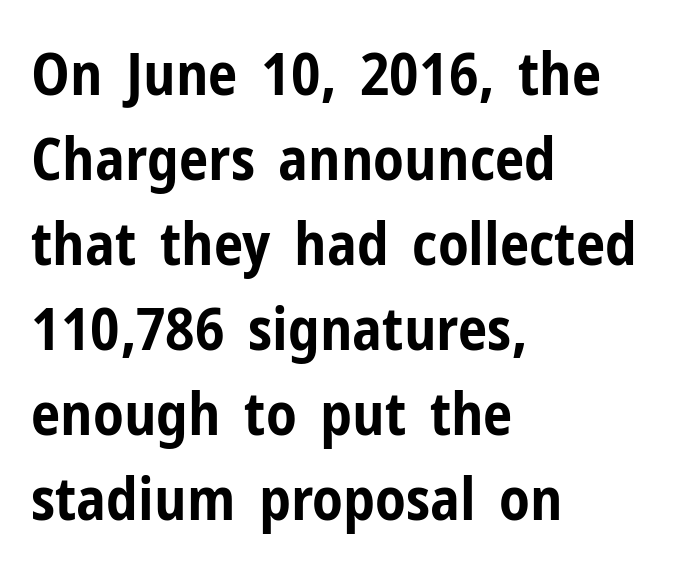
{"serif": "no", "italic": "no", "bold": "yes", "weight": "bold", "width": "condensed", "stroke_contrast": "low", "x_height": "medium", "monospaced": "no", "underline": "no", "align": "left", "line_spacing": "normal", "line_spacing_ratio": 1.44, "letter_spacing": "normal", "letter_spacing_em": 0.0, "glyph_px": 59}
